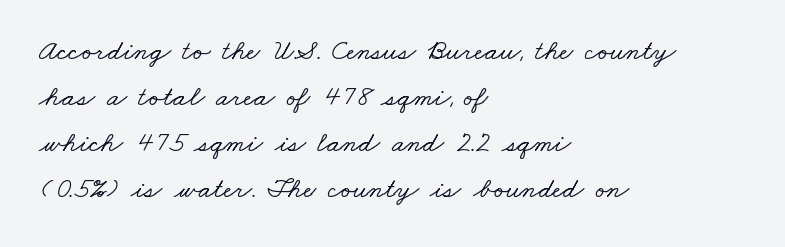
{"serif": "yes", "width": "wide", "stroke_contrast": "low", "x_height": "small", "monospaced": "no", "underline": "no", "align": "left", "line_spacing": "normal", "line_spacing_ratio": 1.59, "letter_spacing": "normal", "letter_spacing_em": 0.0, "glyph_px": 29}
